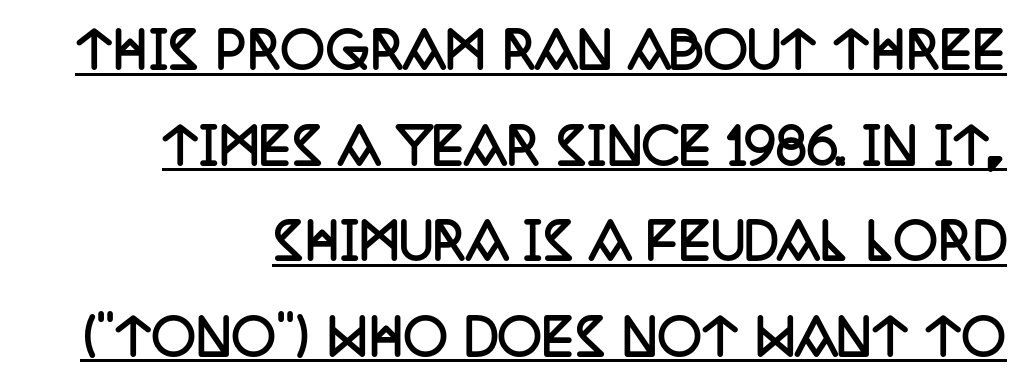
The image shows 49 px semibold, condensed serif type, upright; set right-aligned, loose line spacing (1.95x), normal letter spacing, underlined; low stroke contrast and a large x-height.
